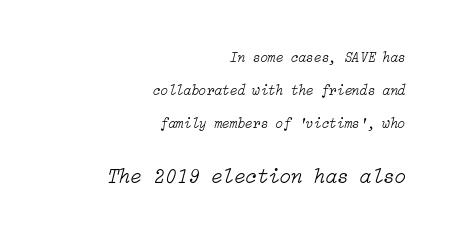
Q: Is the text bold? A: No.
Q: Is the text italic (slanted)? A: Yes, it leans right by about 15 degrees.
Q: Is the text underlined? A: No.
Q: How is the paragraph aligned? A: Right-aligned.
Q: Is the spacing between letters normal or unusually wide? A: Normal.
Q: Is the spacing between lines tight, normal or loose? A: Loose.
Q: Which block of text is set in a larger size, the first (top) or the second (bottom)? A: The second (bottom) one.
